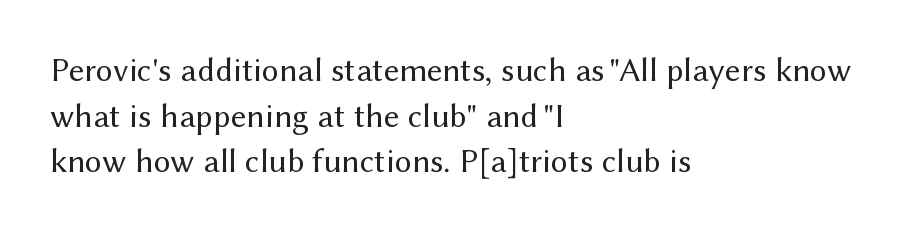
{"serif": "no", "italic": "no", "bold": "no", "weight": "regular", "width": "normal", "stroke_contrast": "medium", "x_height": "medium", "monospaced": "no", "underline": "no", "align": "left", "line_spacing": "normal", "line_spacing_ratio": 1.34, "letter_spacing": "normal", "letter_spacing_em": 0.0, "glyph_px": 34}
